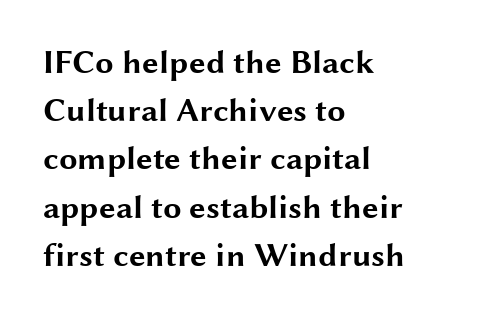
The image shows 33 px bold, wide sans-serif type, upright; set left-aligned, normal line spacing (1.46x), normal letter spacing, not underlined; medium stroke contrast and a medium x-height.
